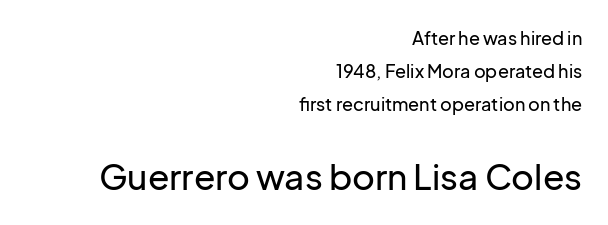
Q: Is the text italic (slanted)? A: No, it is upright.
Q: Is the typeface a serif or a sans-serif typeface? A: Sans-serif.
Q: Is the text underlined? A: No.
Q: How is the paragraph aligned? A: Right-aligned.
Q: Is the spacing between letters normal or unusually wide? A: Normal.
Q: Which block of text is set in a larger size, the first (top) or the second (bottom)? A: The second (bottom) one.
Q: Width (condensed, normal, or wide)? A: Normal.
Q: Stroke contrast? A: Low.
Q: x-height? A: Medium.
Q: Monospaced? A: No.
